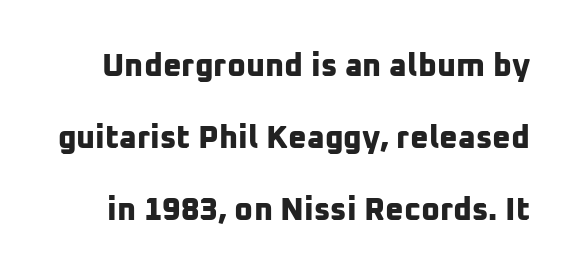
The image shows 32 px bold sans-serif type; set loose line spacing (2.25x), normal letter spacing, not underlined; low stroke contrast and a medium x-height.
